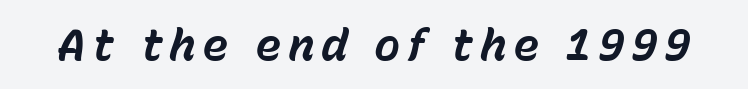
Notice how thick the strokes are: this is what a full bold looks like. A typesetter would call this proportional, since set widths differ per character. The glyphs are unaccompanied by any horizontal stroke below them. Is the type slanted? Yes — the strokes lean at a clear angle.
